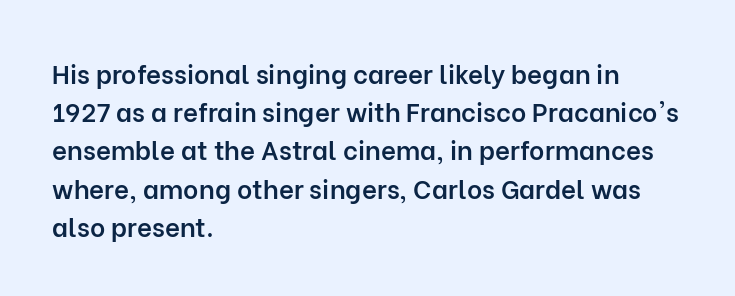
Q: Is the text bold? A: Semi-bold.
Q: Is the text italic (slanted)? A: No, it is upright.
Q: Is the text underlined? A: No.
Q: How is the paragraph aligned? A: Left-aligned.
Q: Is the spacing between letters normal or unusually wide? A: Normal.
Q: Is the spacing between lines tight, normal or loose? A: Normal.
